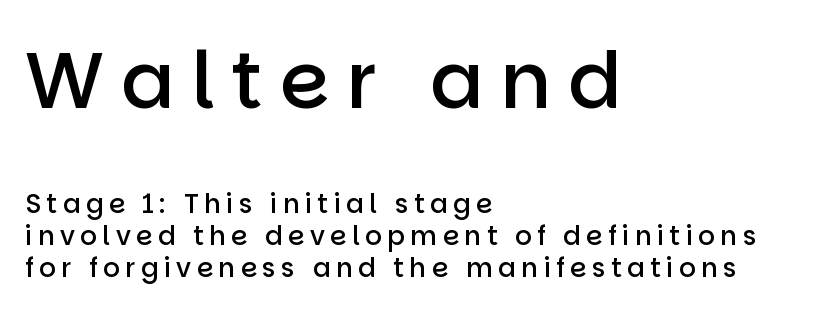
Weight: semibold (demi). Line beginnings align vertically; line endings do not. Scale decreases going downward across the two blocks. A typesetter would mark this as roman, not italic.
